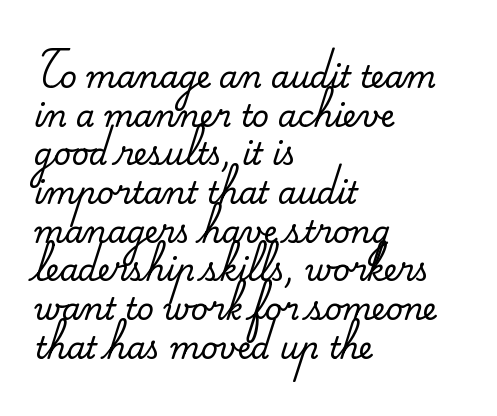
{"serif": "yes", "width": "normal", "stroke_contrast": "medium", "x_height": "small", "monospaced": "no", "underline": "no", "align": "left", "line_spacing": "normal", "line_spacing_ratio": 1.29, "letter_spacing": "normal", "letter_spacing_em": 0.0, "glyph_px": 30}
